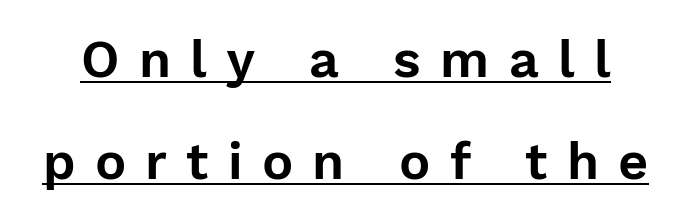
Q: Is the text italic (slanted)? A: No, it is upright.
Q: Is the typeface a serif or a sans-serif typeface? A: Sans-serif.
Q: Is the text underlined? A: Yes.
Q: Is the spacing between letters normal or unusually wide? A: Unusually wide.
Q: Is the spacing between lines tight, normal or loose? A: Loose.
Q: Width (condensed, normal, or wide)? A: Normal.
Q: Stroke contrast? A: Low.
Q: x-height? A: Medium.
Q: Monospaced? A: No.
